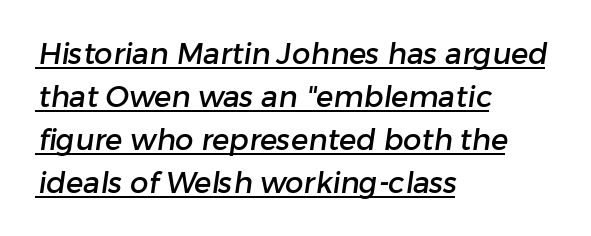
The image shows 29 px sans-serif type; set left-aligned, normal line spacing (1.48x), normal letter spacing, underlined; low stroke contrast and a medium x-height.
